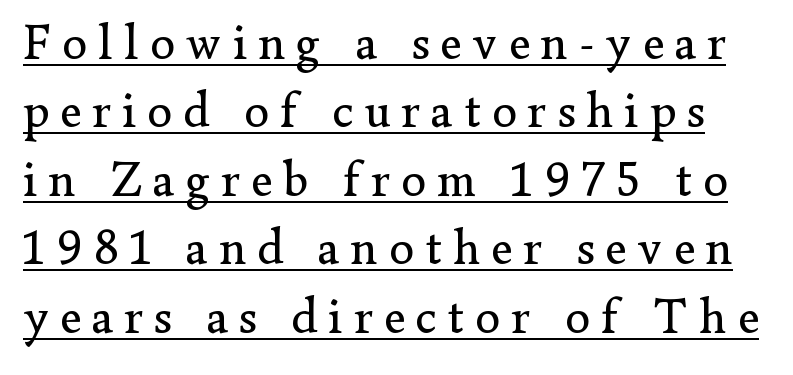
Q: Is the text bold? A: No.
Q: Is the text italic (slanted)? A: No, it is upright.
Q: Is the typeface a serif or a sans-serif typeface? A: Serif.
Q: Is the text underlined? A: Yes.
Q: Is the spacing between letters normal or unusually wide? A: Unusually wide.
Q: Is the spacing between lines tight, normal or loose? A: Normal.
Q: Width (condensed, normal, or wide)? A: Normal.
Q: Stroke contrast? A: Low.
Q: x-height? A: Small.
Q: Monospaced? A: No.
